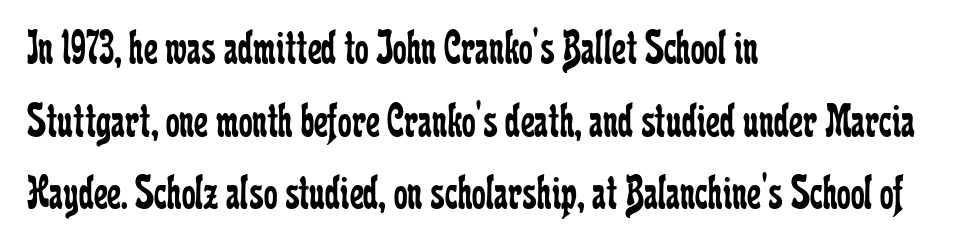
Q: Is the text bold? A: No.
Q: Is the text italic (slanted)? A: No, it is upright.
Q: Is the typeface a serif or a sans-serif typeface? A: Serif.
Q: Is the text underlined? A: No.
Q: How is the paragraph aligned? A: Left-aligned.
Q: Is the spacing between letters normal or unusually wide? A: Normal.
Q: Is the spacing between lines tight, normal or loose? A: Normal.
Q: Width (condensed, normal, or wide)? A: Condensed.
Q: Stroke contrast? A: Low.
Q: x-height? A: Medium.
Q: Monospaced? A: No.
